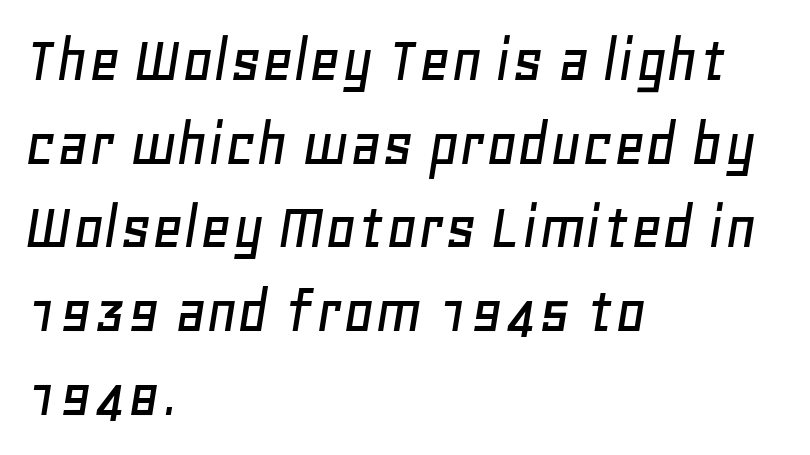
{"italic": "yes", "lean": "right", "slant_degrees": 11, "width": "normal", "stroke_contrast": "low", "x_height": "large", "monospaced": "no", "underline": "no", "align": "left", "line_spacing_ratio": 1.23, "letter_spacing": "normal", "letter_spacing_em": 0.0, "glyph_px": 68}
